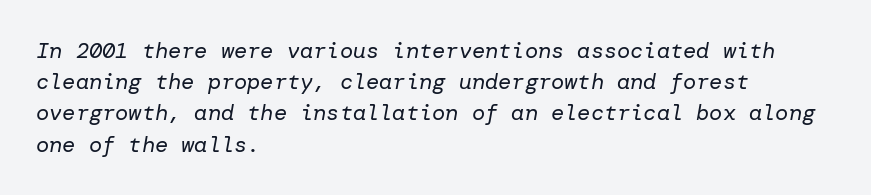
The image shows 22 px text type, italic (leaning right); set left-aligned, normal line spacing (1.42x), normal letter spacing, not underlined.
